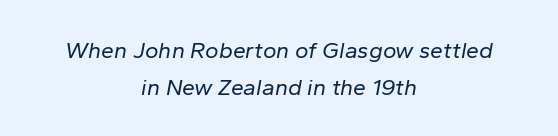
The image shows 23 px text type, italic (leaning right); set centered, normal line spacing (1.59x), normal letter spacing, not underlined.
